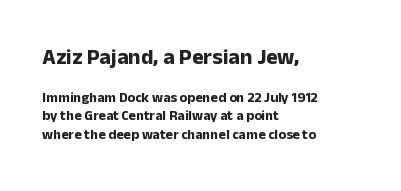
The image shows 22 px bold type, upright; set left-aligned, normal line spacing (1.3x), normal letter spacing, not underlined; the first (top) block is 1.57x larger.
